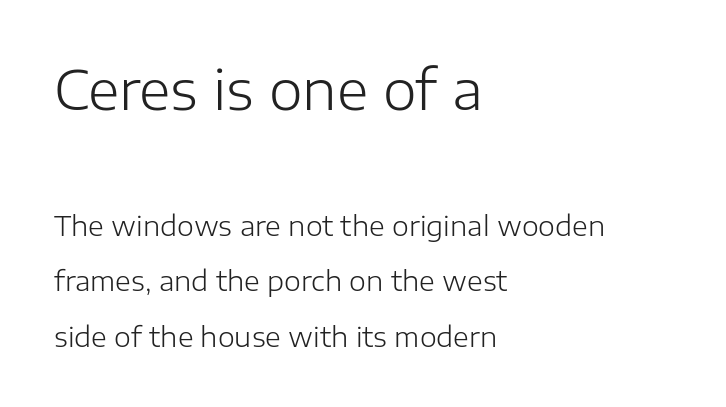
It's the straight-up-and-down kind of type. If you squint, the top block still reads clearly — it's the larger of the two. A quiet, ordinary-to-light weight characterises the typeface. Short note: letters normally spaced. If you measured baseline to baseline, you'd find a long distance.
